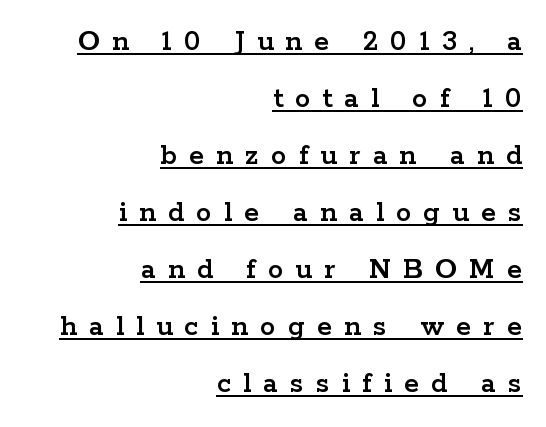
The image shows 31 px wide serif type, upright; set right-aligned, line spacing 1.84x, unusually wide letter spacing (+0.39 em), underlined; low stroke contrast and a medium x-height.
